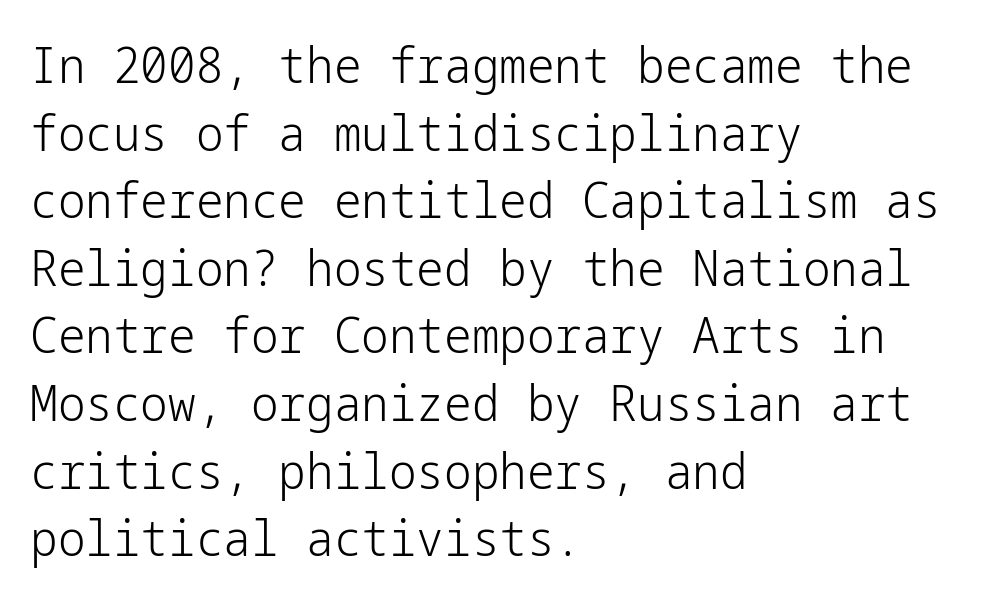
Q: Is the text bold? A: No.
Q: Is the text italic (slanted)? A: No, it is upright.
Q: Is the typeface a serif or a sans-serif typeface? A: Sans-serif.
Q: Is the text underlined? A: No.
Q: How is the paragraph aligned? A: Left-aligned.
Q: Is the spacing between letters normal or unusually wide? A: Normal.
Q: Is the spacing between lines tight, normal or loose? A: Normal.
Q: Width (condensed, normal, or wide)? A: Normal.
Q: Stroke contrast? A: Low.
Q: x-height? A: Medium.
